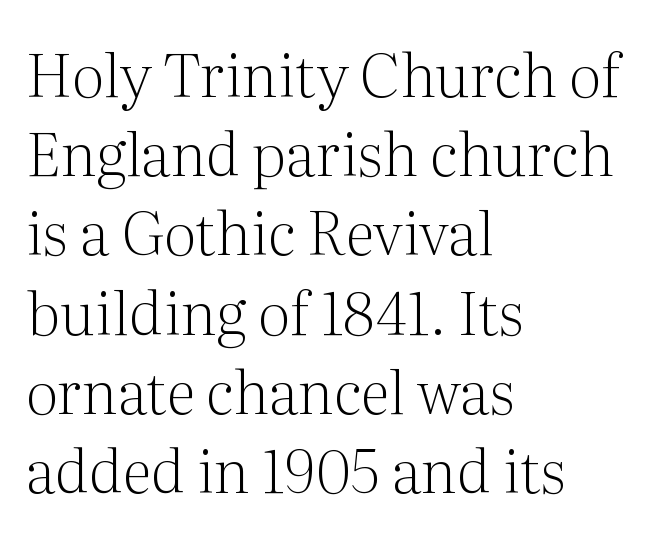
Is this a fixed-width face? No — the glyphs have proportional, varying widths. Every stem runs plumb, perpendicular to the baseline. Only glyphs here, with clear space below each row. Quick note: interline space is typical. Check where the strokes stop: tiny serifs finish them off.
